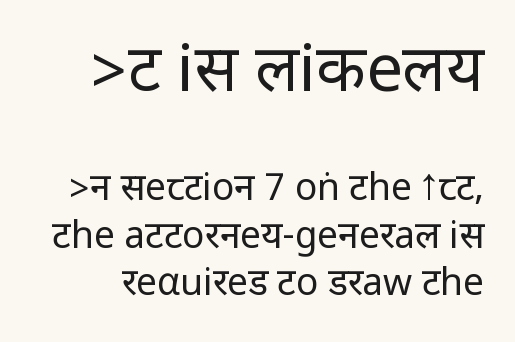
The weight would be labelled regular, book, light, or lighter still. The letterforms sit shoulder to shoulder at normal distance. This sample keeps an unexceptional amount of space between lines. A sans-serif font was chosen for this passage.
